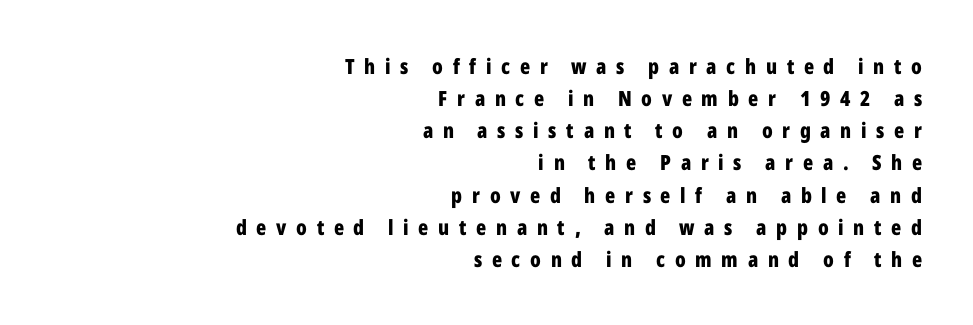
The image shows 21 px bold type, upright; set right-aligned, normal line spacing (1.53x), unusually wide letter spacing (+0.46 em), not underlined.
